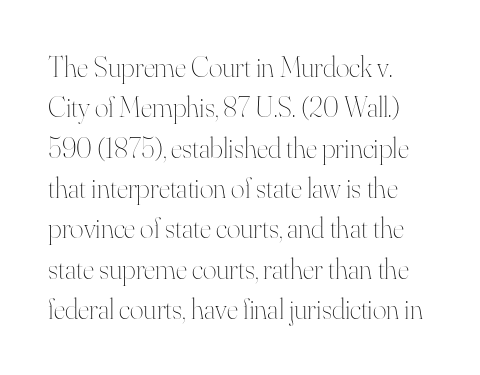
The image shows 29 px thin type, upright; set left-aligned, normal line spacing (1.39x), normal letter spacing, not underlined; high stroke contrast and a small x-height.
